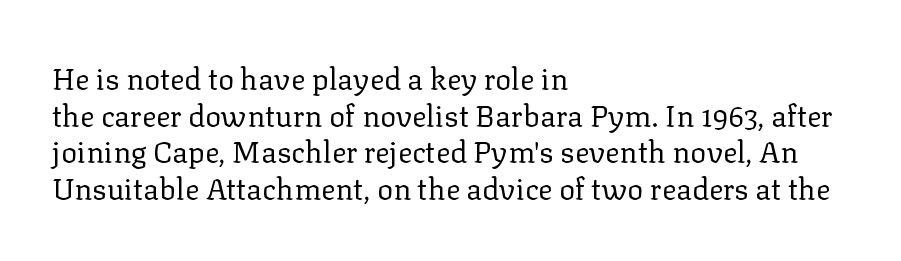
Compared with typical body copy, the letter spacing here is the same. No word sits above an underline. You can tell from the footed stems that serif type was used. Posture: vertical. The text block is weighted toward the left margin, trailing off unevenly rightward. Think of a printed novel: that variable character pitch is what you see here.
